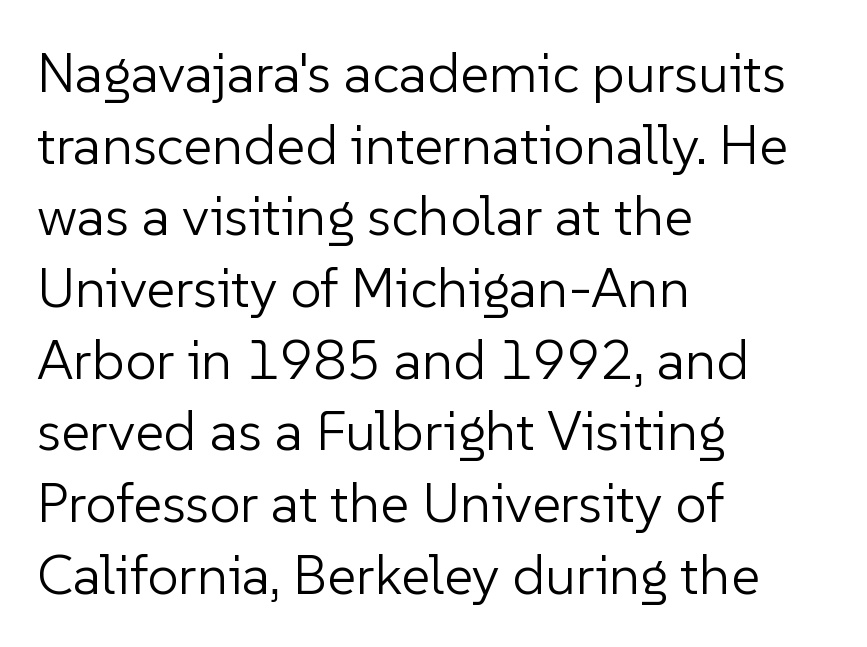
The image shows 56 px light sans-serif type, upright; set left-aligned, normal line spacing (1.28x), normal letter spacing, not underlined; low stroke contrast and a medium x-height.
